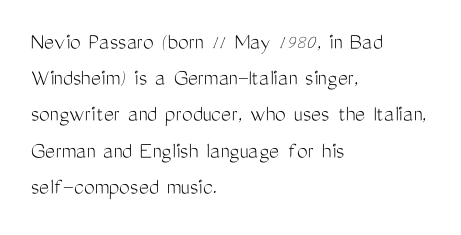
The image shows 24 px text type, upright; set left-aligned, normal line spacing (1.51x), normal letter spacing, not underlined.
